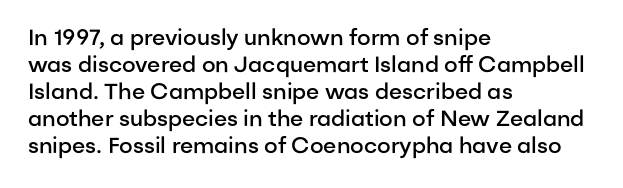
The image shows 22 px text type, upright; set left-aligned, line spacing 1.23x, normal letter spacing, not underlined.
